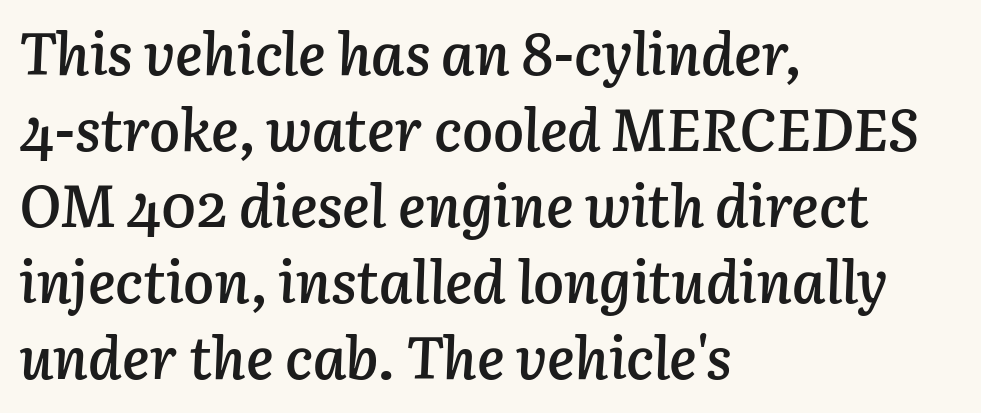
Q: Is the text bold? A: Semi-bold.
Q: Is the text italic (slanted)? A: Yes, it leans right by about 3 degrees.
Q: Is the text underlined? A: No.
Q: How is the paragraph aligned? A: Left-aligned.
Q: Is the spacing between letters normal or unusually wide? A: Normal.
Q: Is the spacing between lines tight, normal or loose? A: Normal.
Q: Width (condensed, normal, or wide)? A: Normal.
Q: Stroke contrast? A: Low.
Q: x-height? A: Medium.
Q: Monospaced? A: No.
